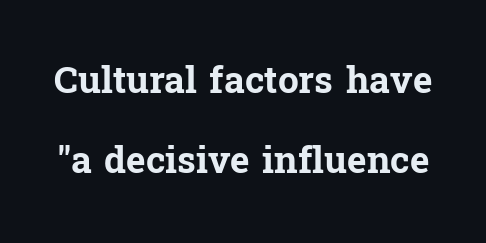
{"serif": "yes", "italic": "no", "bold": "yes", "weight": "bold", "width": "normal", "stroke_contrast": "low", "x_height": "medium", "monospaced": "no", "underline": "no", "line_spacing": "loose", "line_spacing_ratio": 2.17, "letter_spacing": "normal", "letter_spacing_em": 0.0, "glyph_px": 37}
